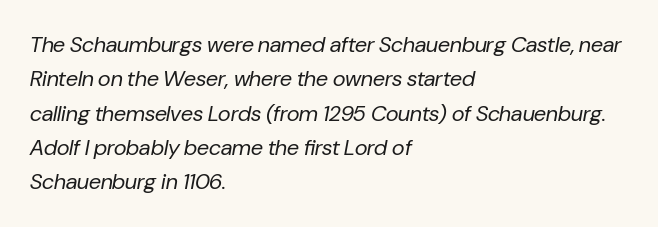
Observe the ordinary spacing: letters are neighbours, not strangers. Vertical spacing — default. Stem width sits at or under what a default text font uses. A typesetter would mark this as italic. Underlining? Definitely not there.
